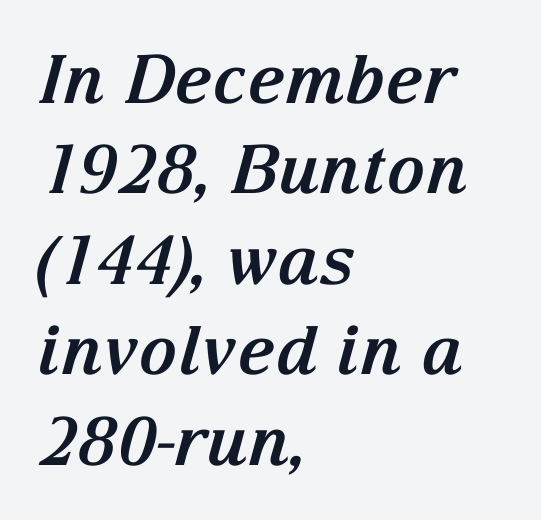
{"serif": "yes", "italic": "yes", "lean": "right", "slant_degrees": 15, "bold": "yes", "weight": "bold", "width": "normal", "stroke_contrast": "medium", "x_height": "medium", "monospaced": "no", "underline": "no", "align": "left", "line_spacing": "normal", "line_spacing_ratio": 1.35, "letter_spacing": "normal", "letter_spacing_em": 0.0, "glyph_px": 67}
